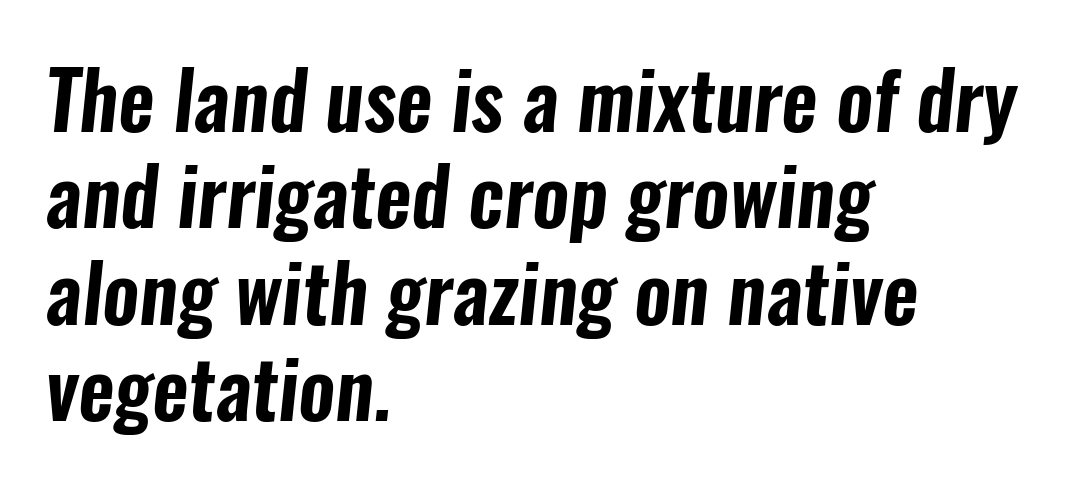
{"serif": "no", "width": "condensed", "stroke_contrast": "low", "x_height": "medium", "monospaced": "no", "underline": "no", "align": "left", "line_spacing_ratio": 1.22, "letter_spacing": "normal", "letter_spacing_em": 0.0, "glyph_px": 79}
